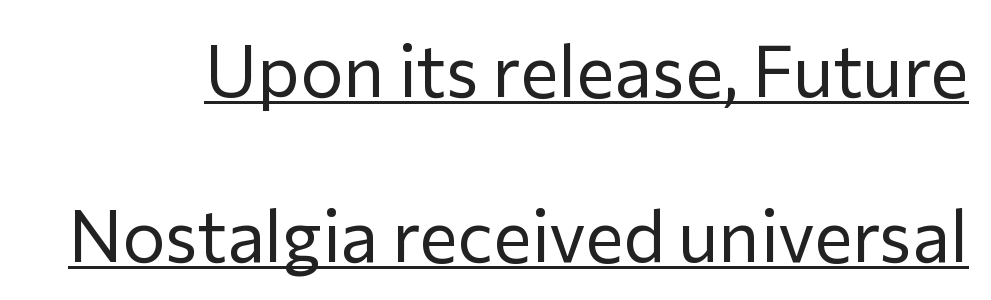
The image shows 72 px regular-weight sans-serif type, upright; set loose line spacing (2.29x), normal letter spacing, underlined; low stroke contrast and a medium x-height.
